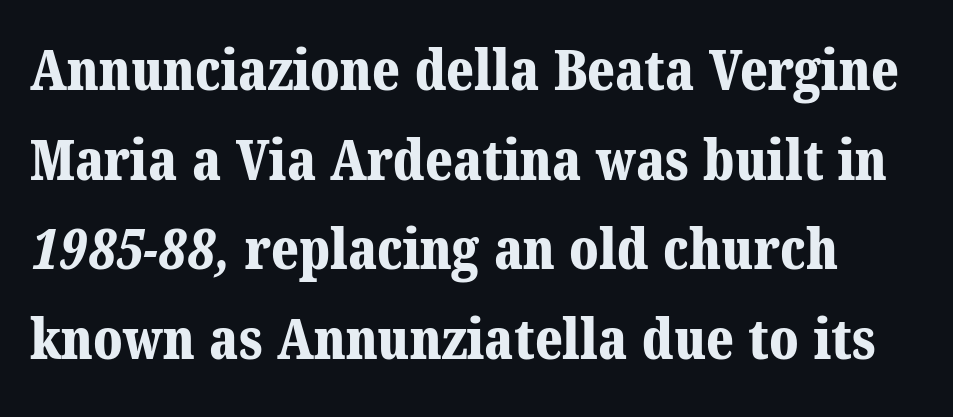
The image shows 56 px bold serif type; set normal line spacing (1.6x), normal letter spacing, not underlined; medium stroke contrast and a medium x-height.
